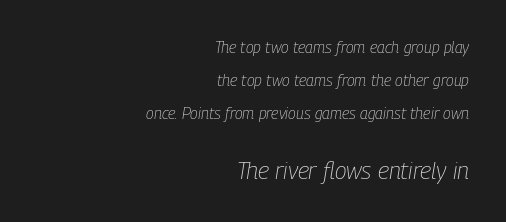
The image shows 24 px text type, italic (leaning right); set right-aligned, loose line spacing (2.05x), normal letter spacing, not underlined; the second (bottom) block is 1.5x larger.
